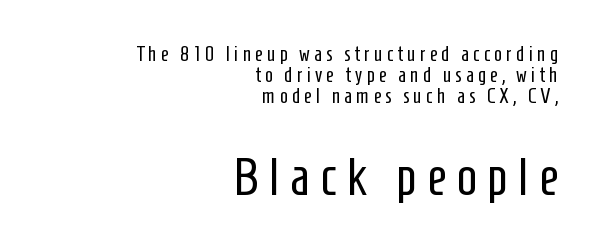
The image shows 53 px regular-weight, condensed sans-serif type, upright; set right-aligned, tight line spacing (0.99x), unusually wide letter spacing (+0.2 em), not underlined; the second (bottom) block is 2.52x larger; low stroke contrast and a medium x-height.
